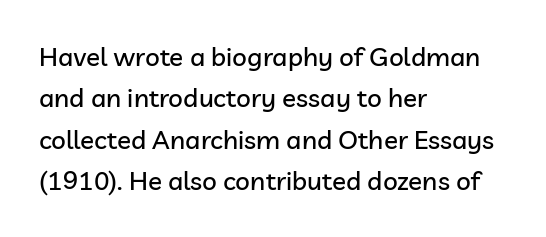
Honestly, there is no underline to notice here at all. Nothing unusual about the tracking: characters are spaced as the font intends. These lines stack with their left ends in a neat column. Posture: vertical. Normally led — the rows are evenly, conventionally spaced.
